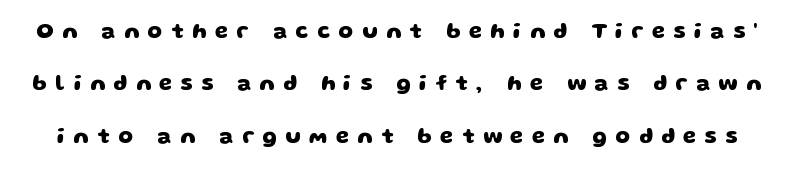
{"bold": "yes", "underline": "no", "line_spacing": "loose", "line_spacing_ratio": 2.49, "letter_spacing": "wide", "letter_spacing_em": 0.41, "glyph_px": 21}
